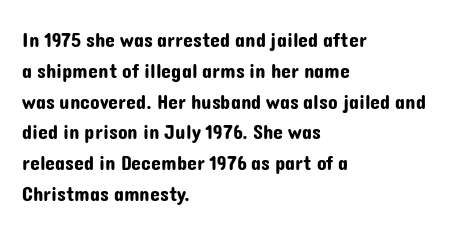
The image shows 20 px text type, upright; set left-aligned, normal line spacing (1.54x), normal letter spacing, not underlined.
